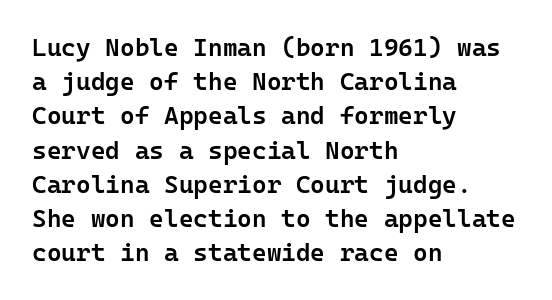
Compared with typical body copy, the letter spacing here is the same. Words float on clear page, feet unadorned. This is the regular roman posture of the typeface. The strokes are fattened partway — semibold, not bold.
